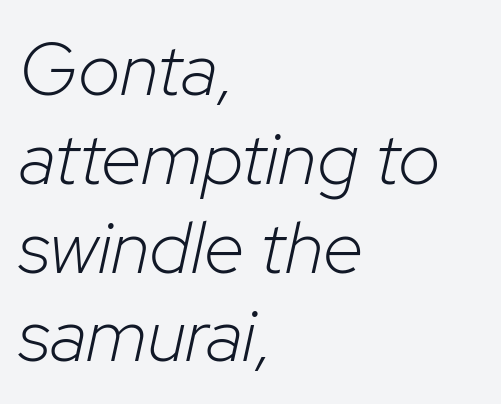
{"italic": "yes", "lean": "right", "slant_degrees": 12, "bold": "no", "weight": "light", "width": "normal", "stroke_contrast": "low", "x_height": "medium", "monospaced": "no", "underline": "no", "align": "left", "line_spacing_ratio": 1.2, "letter_spacing": "normal", "letter_spacing_em": 0.0, "glyph_px": 74}
